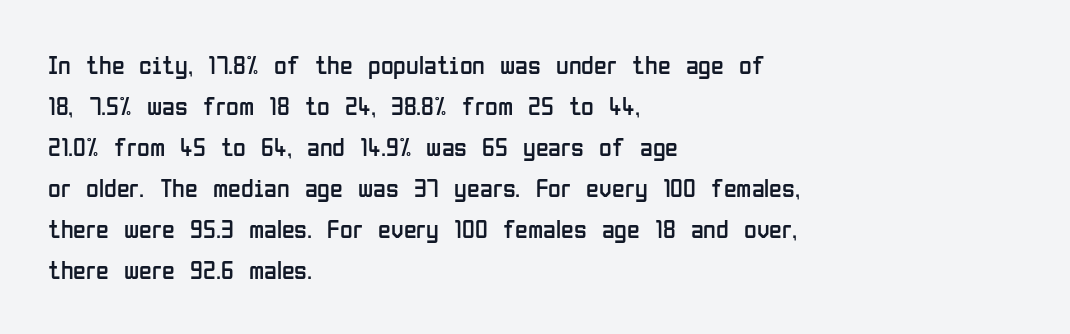
Q: Is the text bold? A: No.
Q: Is the text italic (slanted)? A: No, it is upright.
Q: Is the text underlined? A: No.
Q: How is the paragraph aligned? A: Left-aligned.
Q: Is the spacing between letters normal or unusually wide? A: Normal.
Q: Is the spacing between lines tight, normal or loose? A: Normal.
